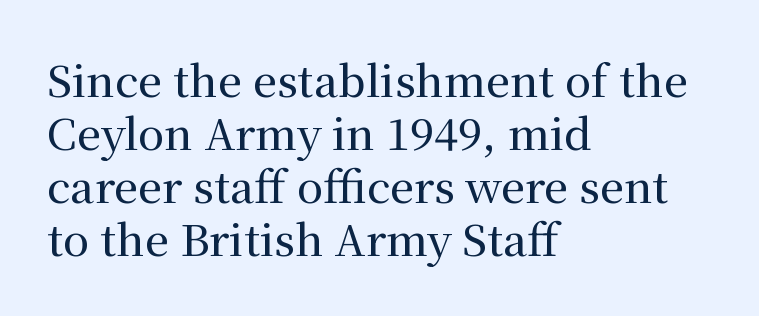
Q: Is the text italic (slanted)? A: No, it is upright.
Q: Is the typeface a serif or a sans-serif typeface? A: Serif.
Q: Is the text underlined? A: No.
Q: How is the paragraph aligned? A: Left-aligned.
Q: Is the spacing between letters normal or unusually wide? A: Normal.
Q: Width (condensed, normal, or wide)? A: Normal.
Q: Stroke contrast? A: Medium.
Q: x-height? A: Medium.
Q: Monospaced? A: No.
